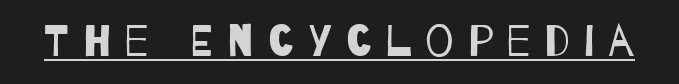
Q: Is the text bold? A: No.
Q: Is the typeface a serif or a sans-serif typeface? A: Sans-serif.
Q: Is the text underlined? A: Yes.
Q: Is the spacing between letters normal or unusually wide? A: Unusually wide.
Q: Width (condensed, normal, or wide)? A: Condensed.
Q: Stroke contrast? A: Low.
Q: x-height? A: Large.
Q: Monospaced? A: No.
